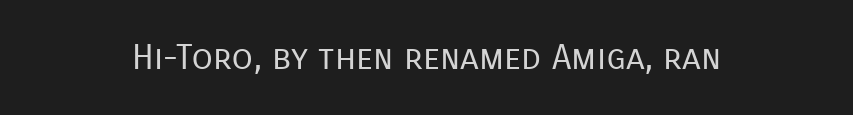
Default kerning and tracking; the words read as compact shapes. The typeface has the unassuming heft of standard copy or less. If you drew a line through each stem, it would be perfectly vertical. The rendering uses natural spacing where letterforms have individual widths.
